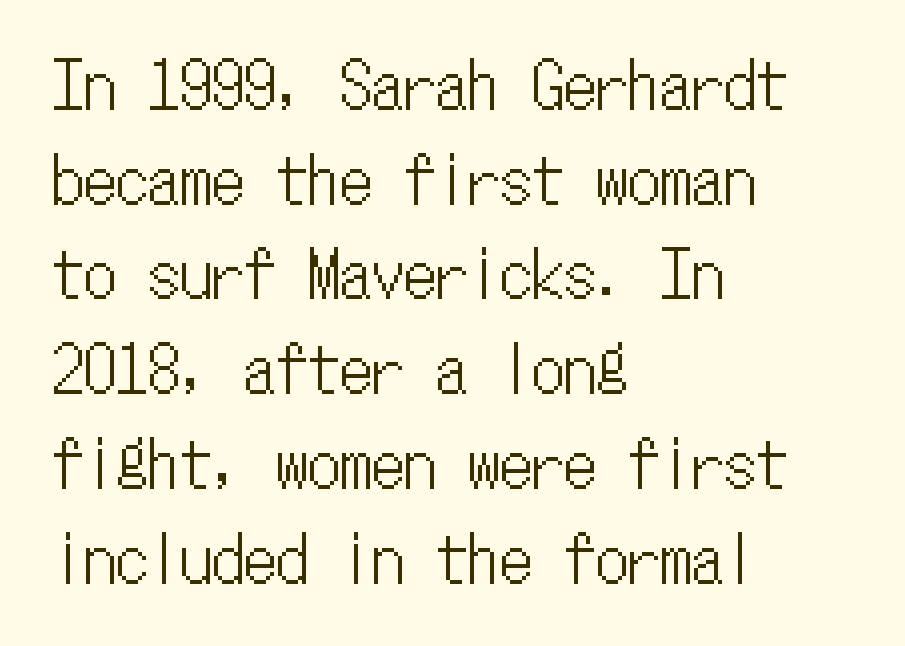
Q: Is the text italic (slanted)? A: No, it is upright.
Q: Is the text underlined? A: No.
Q: How is the paragraph aligned? A: Left-aligned.
Q: Is the spacing between letters normal or unusually wide? A: Normal.
Q: Is the spacing between lines tight, normal or loose? A: Normal.
Q: Width (condensed, normal, or wide)? A: Condensed.
Q: Stroke contrast? A: Low.
Q: x-height? A: Medium.
Q: Monospaced? A: Yes.
